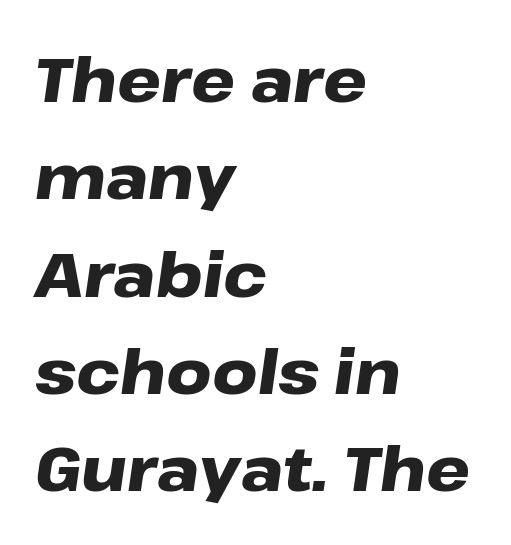
Compared with typical paragraphs, the rows here are spaced about the same. The paragraph shown leans on its left margin. Glyph-to-glyph distance matches everyday printed text. If you drew a line through each stem, it would be angled.
